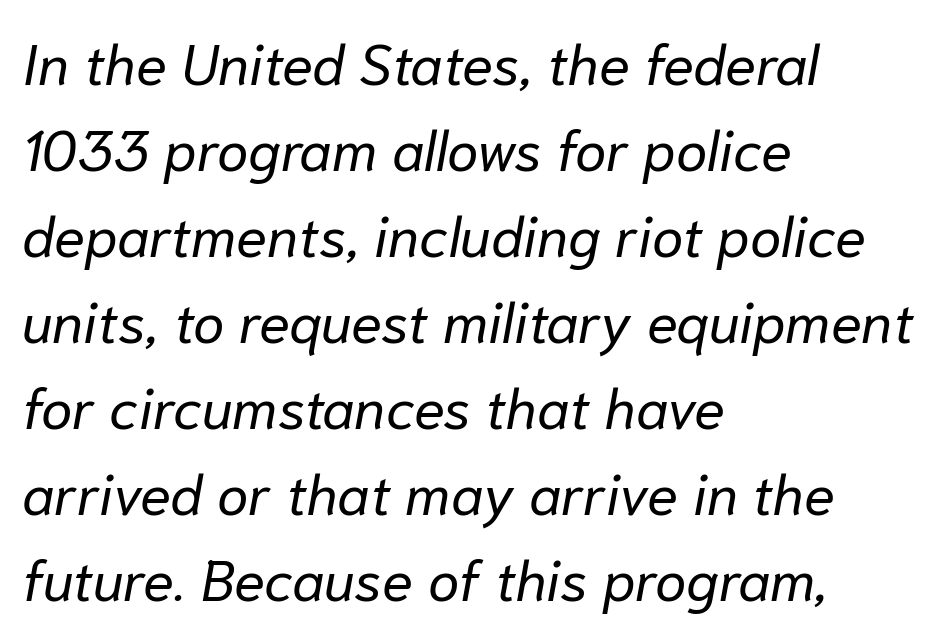
On a weight scale, this lands at 450 or below. You could call the tracking neutral — neither tight nor loose. Beneath every word, the page is bare. The letters are slanted; this is an italic face. Character widths vary here, with narrow letters taking less room than wide ones.
